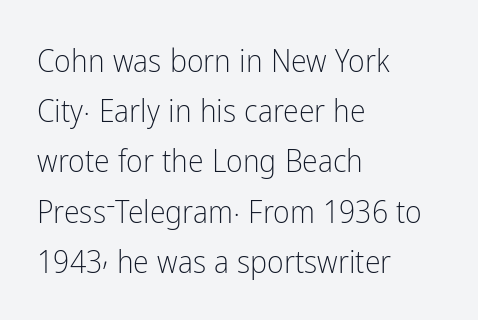
The image shows 32 px light, condensed sans-serif type, upright; set left-aligned, normal line spacing (1.57x), normal letter spacing, not underlined; low stroke contrast and a medium x-height.
